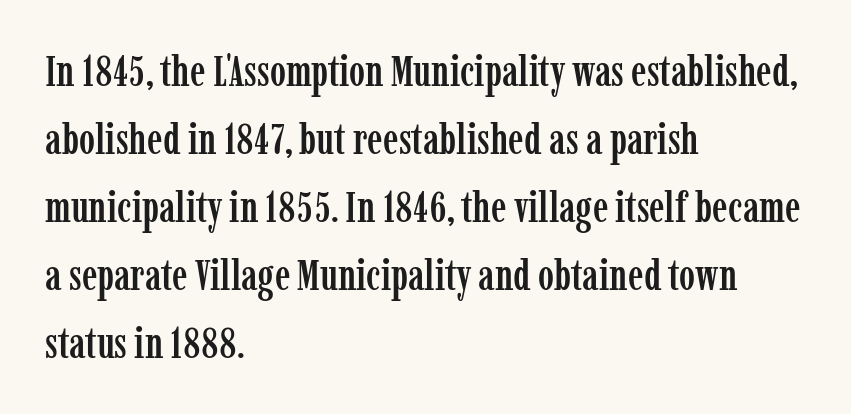
The image shows 43 px condensed serif type, upright; set left-aligned, normal line spacing (1.58x), normal letter spacing, not underlined; low stroke contrast and a medium x-height.
